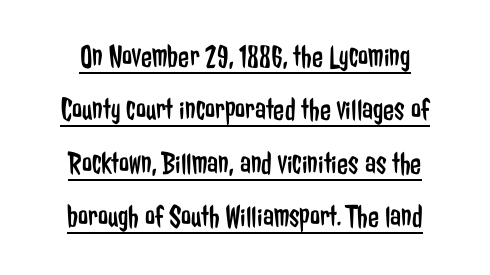
The image shows 32 px regular-weight, condensed sans-serif type, upright; set centered, normal line spacing (1.67x), normal letter spacing, underlined; low stroke contrast and a medium x-height.
